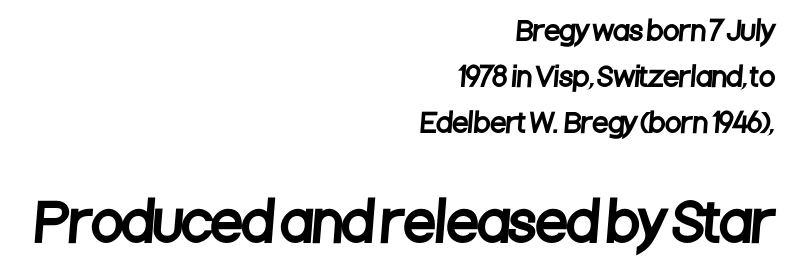
{"serif": "no", "width": "condensed", "stroke_contrast": "low", "x_height": "large", "monospaced": "no", "underline": "no", "align": "right", "line_spacing_ratio": 1.77, "letter_spacing": "normal", "letter_spacing_em": 0.0, "larger_block": "second", "size_ratio": 2.0, "glyph_px": 52}
